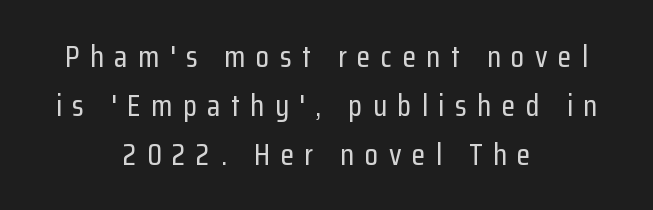
Q: Is the text italic (slanted)? A: No, it is upright.
Q: Is the typeface a serif or a sans-serif typeface? A: Sans-serif.
Q: Is the text underlined? A: No.
Q: How is the paragraph aligned? A: Centered.
Q: Is the spacing between letters normal or unusually wide? A: Unusually wide.
Q: Is the spacing between lines tight, normal or loose? A: Normal.
Q: Width (condensed, normal, or wide)? A: Condensed.
Q: Stroke contrast? A: Low.
Q: x-height? A: Medium.
Q: Monospaced? A: No.
